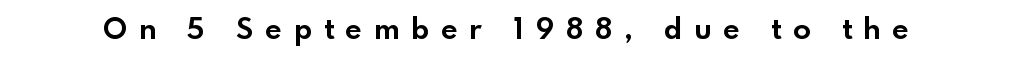
The image shows 29 px bold sans-serif type, upright; set unusually wide letter spacing (+0.41 em), not underlined; a small x-height.
